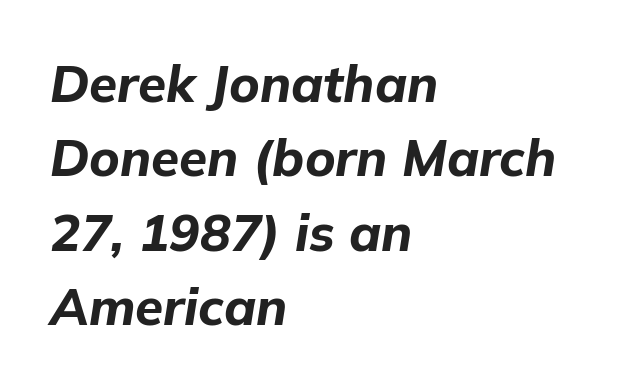
{"italic": "yes", "lean": "right", "slant_degrees": 9, "bold": "yes", "weight": "bold", "width": "normal", "stroke_contrast": "low", "x_height": "medium", "monospaced": "no", "underline": "no", "align": "left", "line_spacing": "normal", "line_spacing_ratio": 1.46, "letter_spacing": "normal", "letter_spacing_em": 0.0, "glyph_px": 51}
